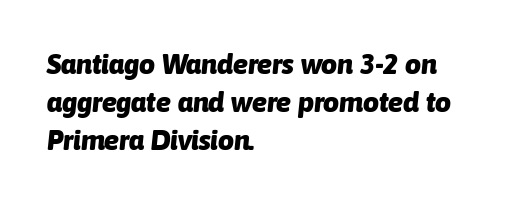
{"italic": "yes", "lean": "right", "slant_degrees": 6, "bold": "yes", "weight": "heavy", "width": "normal", "stroke_contrast": "low", "x_height": "medium", "monospaced": "no", "underline": "no", "align": "left", "line_spacing": "normal", "line_spacing_ratio": 1.36, "letter_spacing": "normal", "letter_spacing_em": 0.0, "glyph_px": 28}
